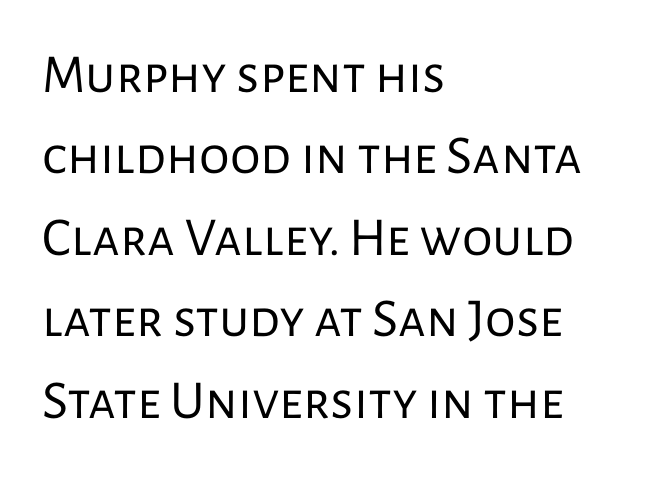
{"serif": "no", "italic": "no", "bold": "no", "weight": "regular", "width": "normal", "stroke_contrast": "low", "x_height": "medium", "monospaced": "no", "underline": "no", "align": "left", "line_spacing": "normal", "line_spacing_ratio": 1.48, "letter_spacing": "normal", "letter_spacing_em": 0.0, "glyph_px": 55}
